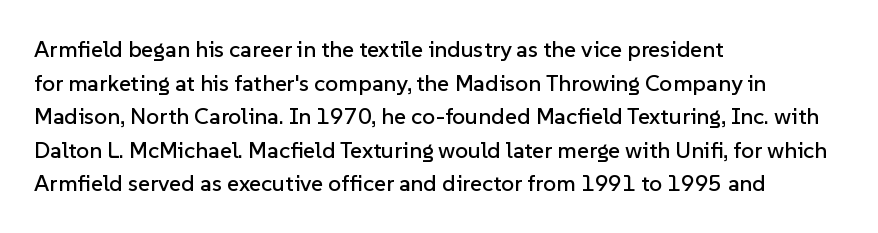
The image shows 23 px text type, upright; set left-aligned, normal line spacing (1.46x), normal letter spacing, not underlined.
